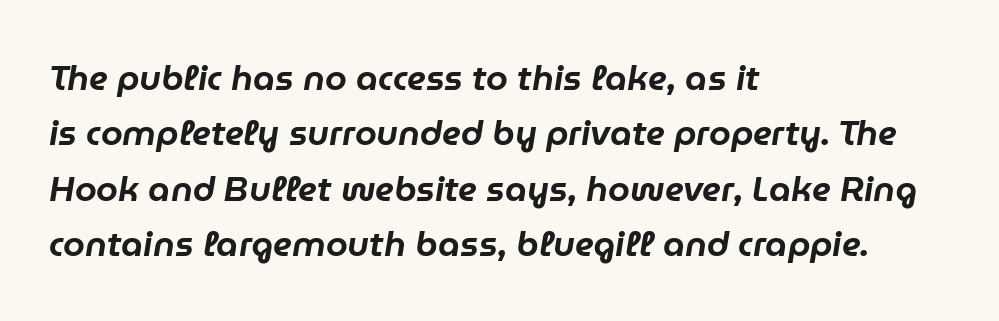
This rendering leaves character spacing at its baseline value. Caption: multi-line text, flush left, ragged right. The vertical gap from one line to the next is medium. The specimen reads as italic at a glance. The zone under the glyphs is completely vacant. Varying glyph widths throughout — classic text-font behaviour.
